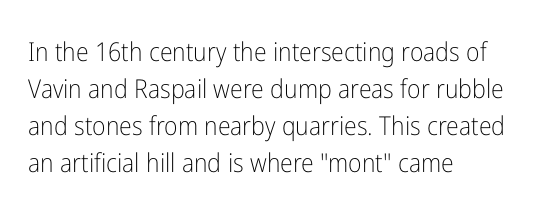
Rule under the text: the space is simply empty. The tracking reads as untouched default to a designer's eye. Compared with a typical body face, this is equally light or lighter still. A student would call this left alignment; a typographer would say flush left, rag right. The rows are spaced the way most documents space them.
